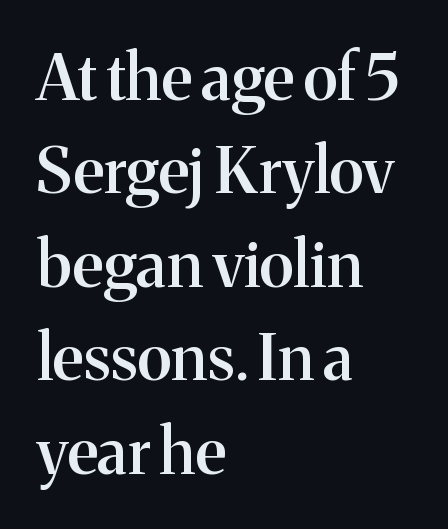
Q: Is the text bold? A: Semi-bold.
Q: Is the text italic (slanted)? A: No, it is upright.
Q: Is the typeface a serif or a sans-serif typeface? A: Serif.
Q: Is the text underlined? A: No.
Q: How is the paragraph aligned? A: Left-aligned.
Q: Is the spacing between letters normal or unusually wide? A: Normal.
Q: Is the spacing between lines tight, normal or loose? A: Normal.
Q: Width (condensed, normal, or wide)? A: Normal.
Q: Stroke contrast? A: Medium.
Q: x-height? A: Medium.
Q: Monospaced? A: No.
